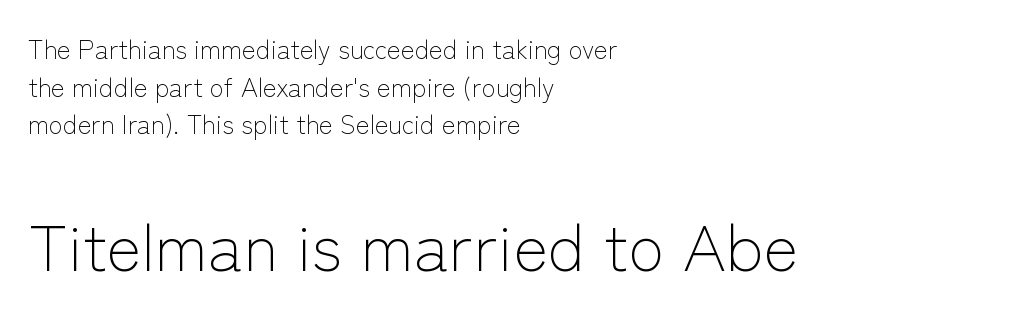
The image shows 66 px light sans-serif type, upright; set left-aligned, normal line spacing (1.45x), normal letter spacing, not underlined; the second (bottom) block is 2.54x larger; low stroke contrast and a medium x-height.
